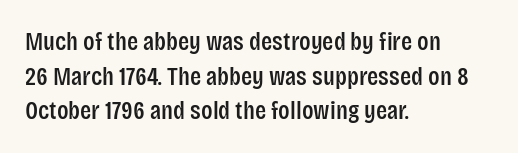
The image shows 26 px text type, upright; set left-aligned, normal line spacing (1.33x), normal letter spacing, not underlined.
